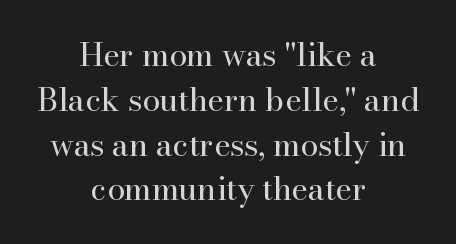
{"serif": "yes", "italic": "no", "bold": "no", "weight": "regular", "width": "normal", "stroke_contrast": "high", "x_height": "small", "monospaced": "no", "underline": "no", "align": "center", "line_spacing": "normal", "line_spacing_ratio": 1.4, "letter_spacing": "normal", "letter_spacing_em": 0.0, "glyph_px": 32}
